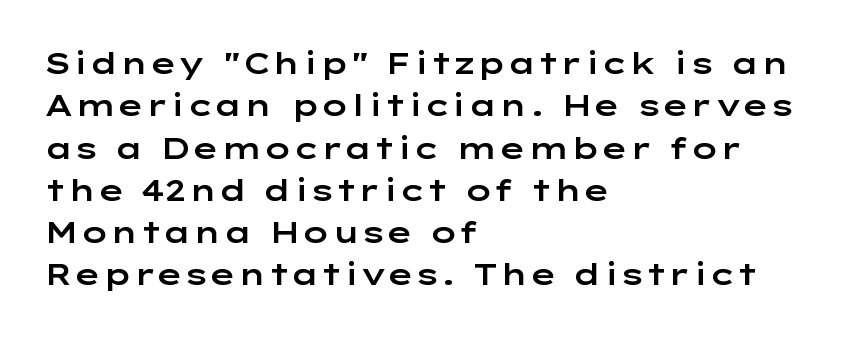
The image shows 30 px wide sans-serif type, upright; set left-aligned, normal line spacing (1.41x), normal letter spacing, not underlined; low stroke contrast and a medium x-height.
